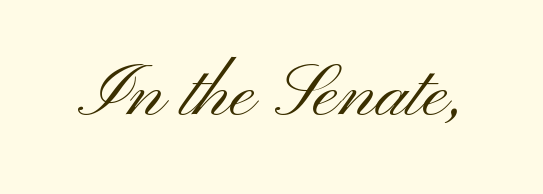
{"serif": "no", "bold": "no", "weight": "light", "width": "wide", "stroke_contrast": "medium", "x_height": "small", "monospaced": "no", "underline": "no", "letter_spacing": "normal", "letter_spacing_em": 0.0, "glyph_px": 75}
